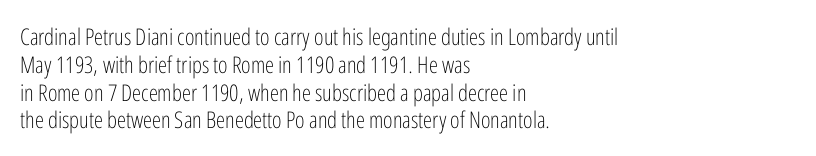
{"italic": "no", "bold": "no", "underline": "no", "align": "left", "line_spacing_ratio": 1.21, "letter_spacing": "normal", "letter_spacing_em": 0.0, "glyph_px": 23}
